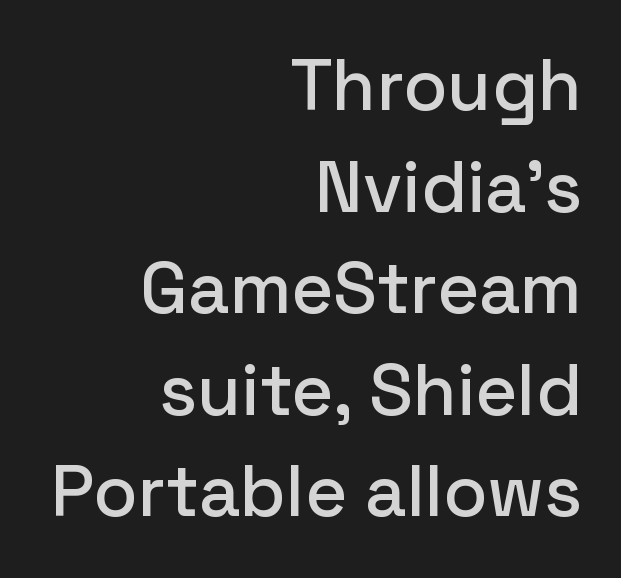
The characters display no serif detailing; their extremities are plain. Descender tails drop into unmarked territory. Rendered with straight, roman letterforms. Spacing verdict: proportional, widths tailored to each character.
